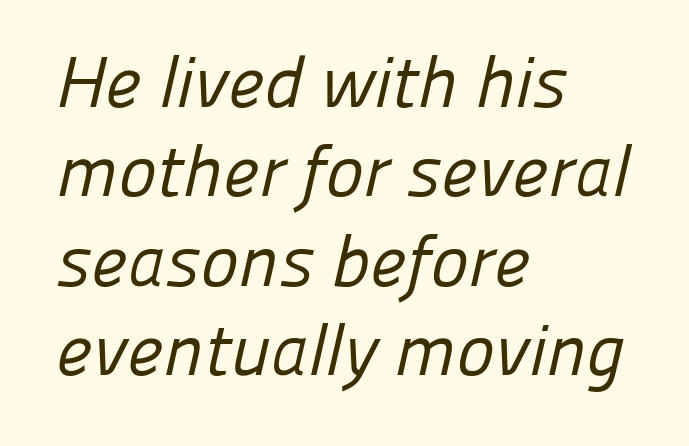
The image shows 72 px regular-weight sans-serif type; set left-aligned, line spacing 1.24x, normal letter spacing, not underlined; low stroke contrast and a medium x-height.
